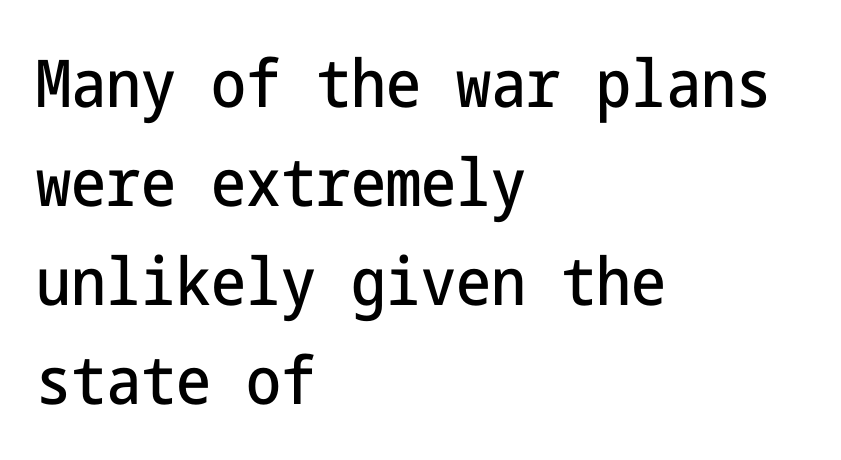
{"serif": "no", "italic": "no", "width": "condensed", "stroke_contrast": "low", "x_height": "medium", "underline": "no", "align": "left", "line_spacing": "normal", "line_spacing_ratio": 1.5, "letter_spacing": "normal", "letter_spacing_em": 0.0, "glyph_px": 66}
